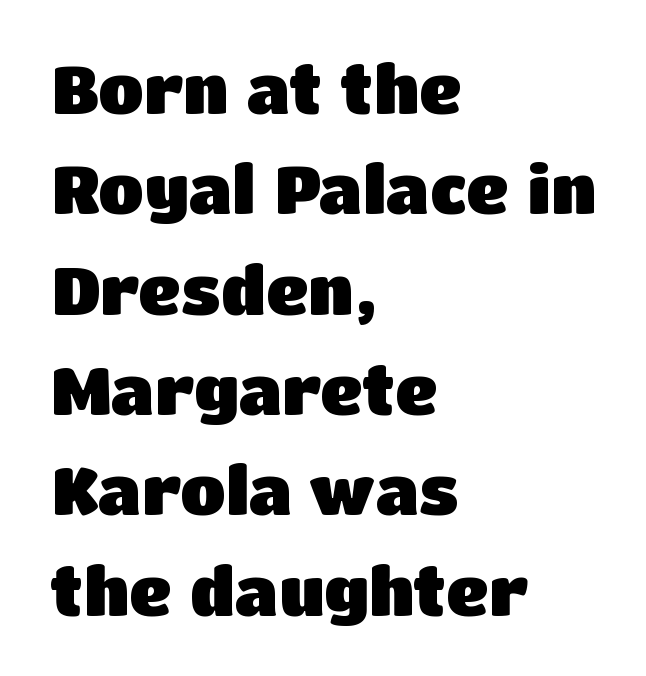
The glyphs in this specimen are sans serif. One-word summary of the alignment: left. The passage shown is emphatically bold. Type without underlining.
